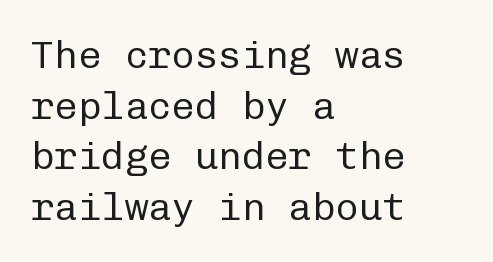
Ordinary non-slanted type is in use. This rendering uses left alignment, leaving the right contour irregular. How are the letters spaced? Ordinarily, with no added tracking. Regarding leading, the lines here are spaced in the standard way. Here the designer chose a console-style face with uniform glyph widths. Regarding serifs, this sample does without them.
